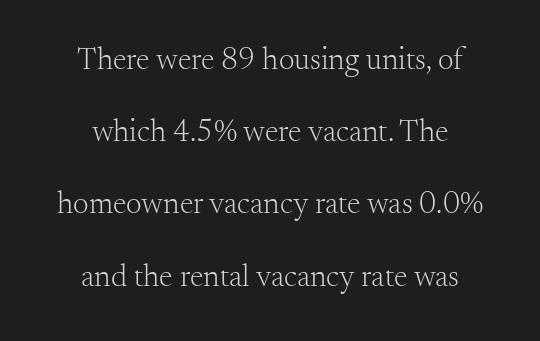
Q: Is the text bold? A: No.
Q: Is the text italic (slanted)? A: No, it is upright.
Q: Is the typeface a serif or a sans-serif typeface? A: Serif.
Q: Is the text underlined? A: No.
Q: How is the paragraph aligned? A: Centered.
Q: Is the spacing between letters normal or unusually wide? A: Normal.
Q: Is the spacing between lines tight, normal or loose? A: Loose.
Q: Width (condensed, normal, or wide)? A: Normal.
Q: Stroke contrast? A: Medium.
Q: x-height? A: Small.
Q: Monospaced? A: No.
